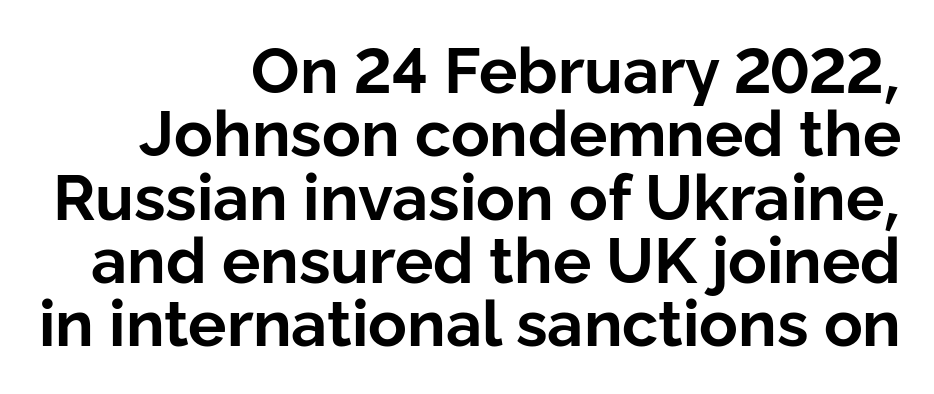
Q: Is the text bold? A: Yes.
Q: Is the text italic (slanted)? A: No, it is upright.
Q: Is the typeface a serif or a sans-serif typeface? A: Sans-serif.
Q: Is the text underlined? A: No.
Q: How is the paragraph aligned? A: Right-aligned.
Q: Is the spacing between letters normal or unusually wide? A: Normal.
Q: Is the spacing between lines tight, normal or loose? A: Tight.
Q: Width (condensed, normal, or wide)? A: Normal.
Q: Stroke contrast? A: Low.
Q: x-height? A: Medium.
Q: Monospaced? A: No.
